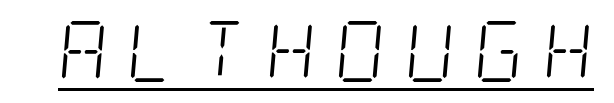
{"serif": "yes", "italic": "yes", "lean": "right", "slant_degrees": 5, "bold": "no", "weight": "light", "width": "condensed", "stroke_contrast": "low", "x_height": "large", "underline": "yes", "letter_spacing": "wide", "letter_spacing_em": 0.32, "glyph_px": 61}
